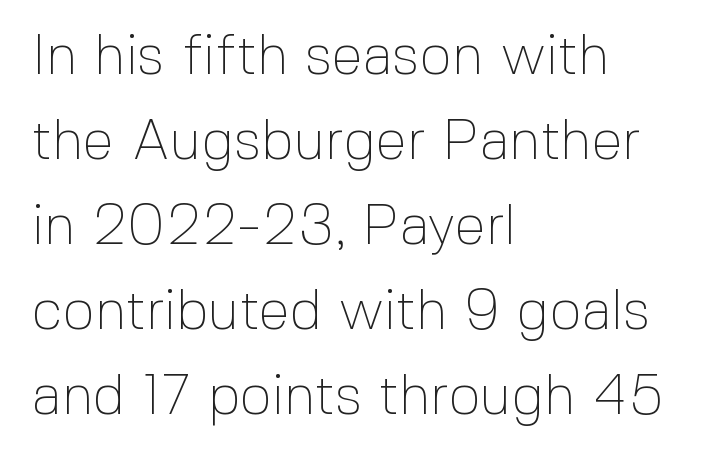
{"serif": "no", "italic": "no", "bold": "no", "weight": "thin", "width": "normal", "x_height": "medium", "monospaced": "no", "underline": "no", "align": "left", "line_spacing": "normal", "line_spacing_ratio": 1.52, "letter_spacing": "normal", "letter_spacing_em": 0.0, "glyph_px": 56}
